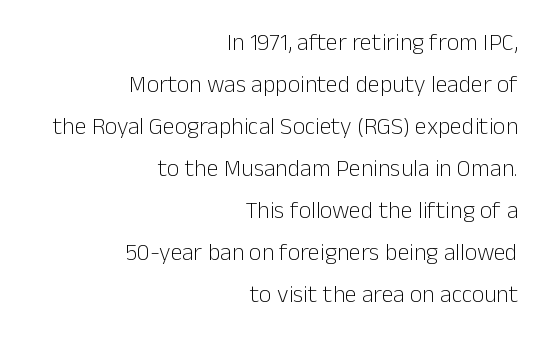
The image shows 24 px text type, upright; set right-aligned, line spacing 1.75x, normal letter spacing, not underlined.
